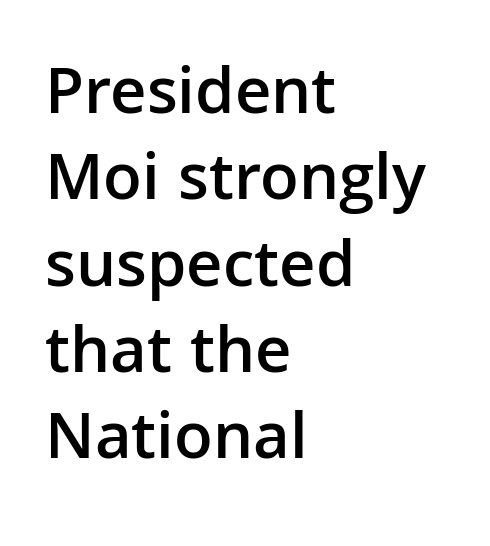
The image shows 68 px semibold sans-serif type, upright; set left-aligned, normal line spacing (1.27x), normal letter spacing, not underlined; low stroke contrast and a medium x-height.
